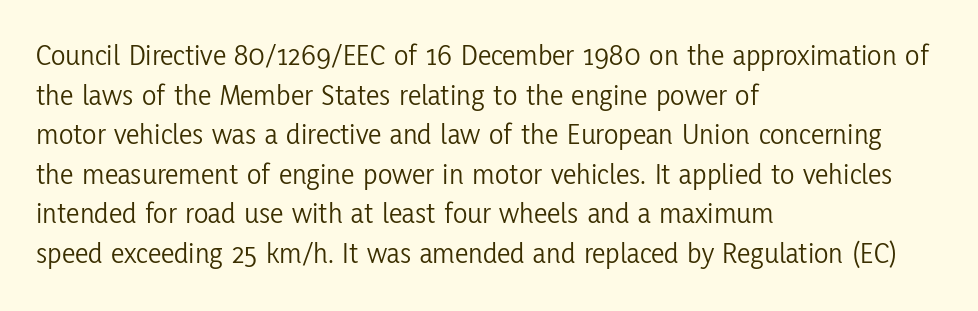
Q: Is the text bold? A: No.
Q: Is the text italic (slanted)? A: No, it is upright.
Q: Is the typeface a serif or a sans-serif typeface? A: Sans-serif.
Q: Is the text underlined? A: No.
Q: How is the paragraph aligned? A: Left-aligned.
Q: Is the spacing between letters normal or unusually wide? A: Normal.
Q: Is the spacing between lines tight, normal or loose? A: Normal.
Q: Width (condensed, normal, or wide)? A: Condensed.
Q: Stroke contrast? A: Low.
Q: x-height? A: Medium.
Q: Monospaced? A: No.
